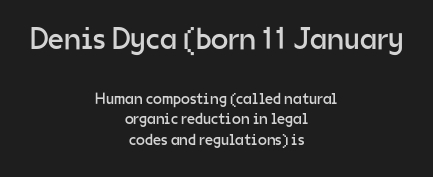
{"serif": "no", "italic": "no", "bold": "no", "weight": "regular", "width": "normal", "stroke_contrast": "low", "x_height": "medium", "monospaced": "no", "underline": "no", "align": "center", "line_spacing": "normal", "line_spacing_ratio": 1.29, "letter_spacing": "normal", "letter_spacing_em": 0.0, "larger_block": "first", "size_ratio": 1.94, "glyph_px": 31}
